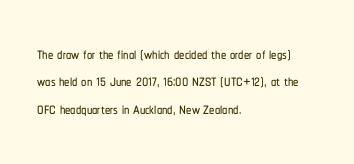
You could call the tracking neutral — neither tight nor loose. Honestly, there is no underline to notice here at all. This is roman type, the default non-slanted kind. Compared with a centered layout, this one pins lines to the left instead. Interline gaps are of average width in this sample.
